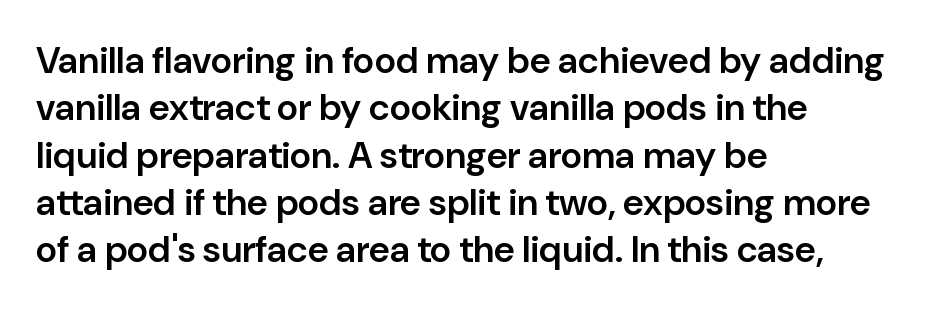
{"serif": "no", "italic": "no", "bold": "semi", "weight": "semibold", "width": "normal", "stroke_contrast": "low", "x_height": "medium", "monospaced": "no", "underline": "no", "align": "left", "line_spacing": "normal", "line_spacing_ratio": 1.28, "letter_spacing": "normal", "letter_spacing_em": 0.0, "glyph_px": 37}
